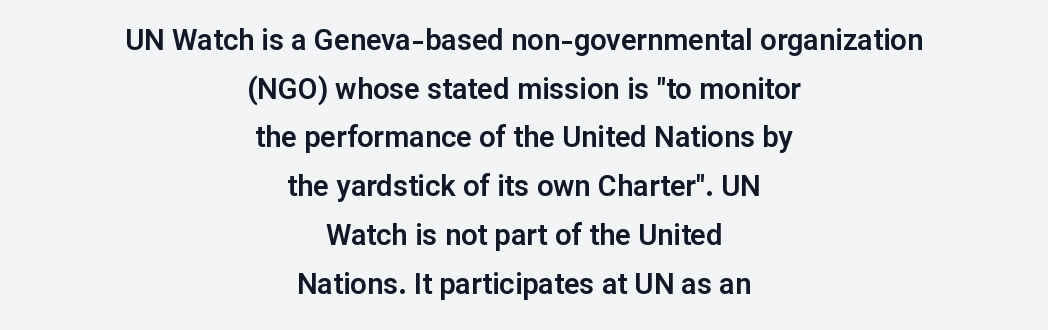
{"serif": "no", "italic": "no", "width": "normal", "stroke_contrast": "low", "x_height": "medium", "monospaced": "no", "underline": "no", "align": "center", "line_spacing": "normal", "line_spacing_ratio": 1.68, "letter_spacing": "normal", "letter_spacing_em": 0.0, "glyph_px": 29}
